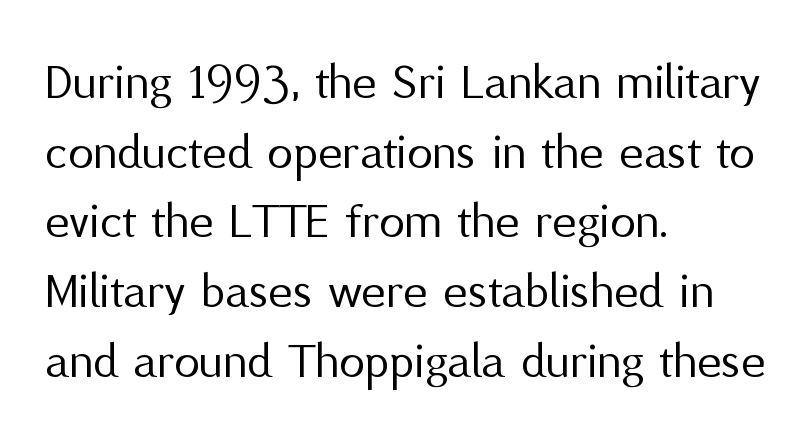
A typesetter would call this proportional, since set widths differ per character. Baseline-to-baseline distance is the conventional proportion of letter height. Caption: multi-line text, flush left, ragged right. To sum up the face: it is a sans, with no serifs. The space beneath each line is pristine and unruled.
